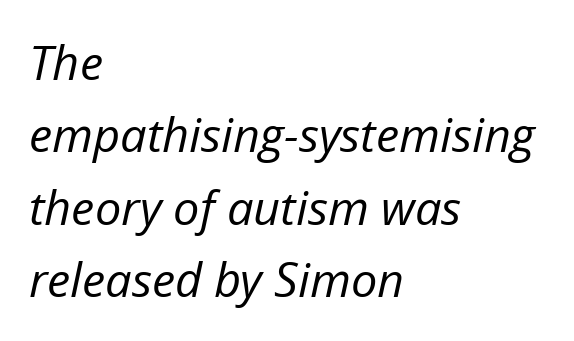
The image shows 47 px regular-weight type, italic (leaning right); set left-aligned, normal line spacing (1.54x), normal letter spacing, not underlined; low stroke contrast and a medium x-height.
